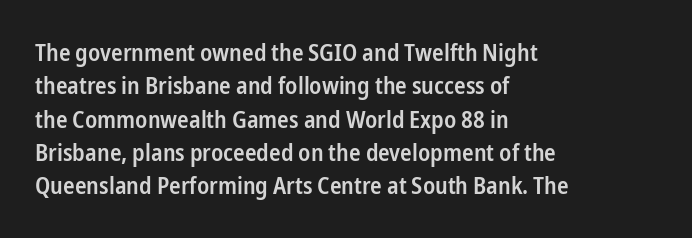
The image shows 24 px text type, upright; set left-aligned, normal line spacing (1.39x), normal letter spacing, not underlined.
